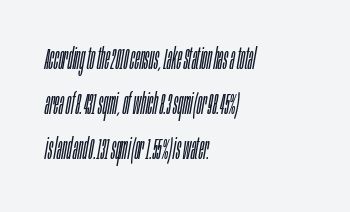
Q: Is the text bold? A: No.
Q: Is the text italic (slanted)? A: Yes, it leans right by about 10 degrees.
Q: Is the text underlined? A: No.
Q: How is the paragraph aligned? A: Left-aligned.
Q: Is the spacing between letters normal or unusually wide? A: Normal.
Q: Is the spacing between lines tight, normal or loose? A: Normal.
Q: Width (condensed, normal, or wide)? A: Condensed.
Q: Stroke contrast? A: Low.
Q: x-height? A: Large.
Q: Monospaced? A: No.
